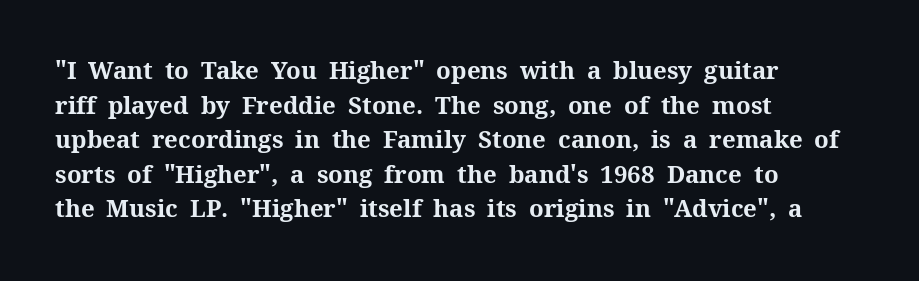
Rule under the text: the space is simply empty. Nothing unusual about the tracking: characters are spaced as the font intends. Leading: standard. This sample uses an upright cut, with every glyph sitting square on the baseline. Set as a true bold cut, around the 700 mark. Line beginnings align vertically; line endings do not.
